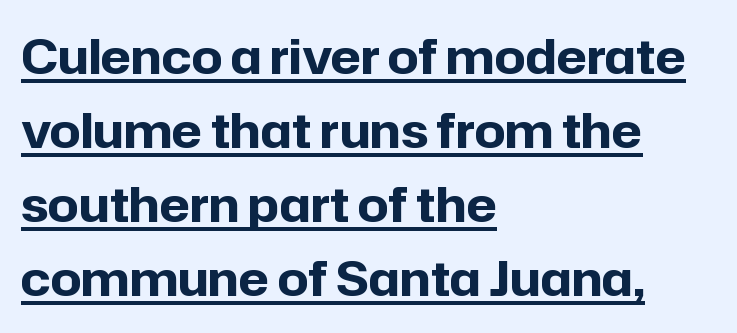
Successive baselines arrive at the customary interval. Character widths vary here, with narrow letters taking less room than wide ones. Students, this is bold: see how much ink each stroke carries. Nobody touched the tracking dial on this one.
